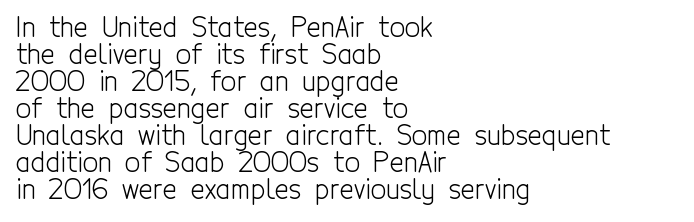
Q: Is the text bold? A: No.
Q: Is the text italic (slanted)? A: No, it is upright.
Q: Is the text underlined? A: No.
Q: How is the paragraph aligned? A: Left-aligned.
Q: Is the spacing between letters normal or unusually wide? A: Normal.
Q: Is the spacing between lines tight, normal or loose? A: Tight.
